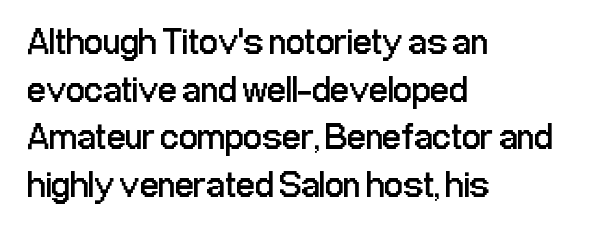
The image shows 37 px regular-weight, condensed sans-serif type, upright; set left-aligned, normal line spacing (1.29x), normal letter spacing, not underlined; low stroke contrast and a medium x-height.
